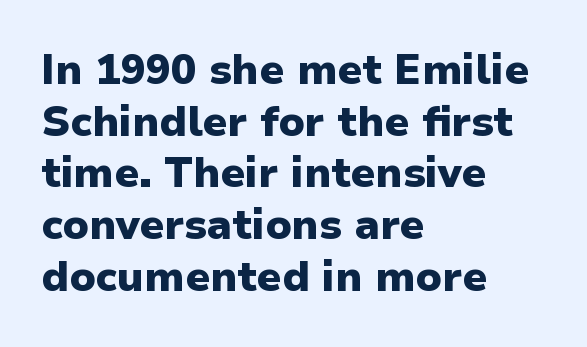
{"serif": "no", "italic": "no", "bold": "yes", "weight": "heavy", "width": "normal", "stroke_contrast": "low", "x_height": "medium", "monospaced": "no", "underline": "no", "align": "left", "line_spacing_ratio": 1.23, "letter_spacing": "normal", "letter_spacing_em": 0.0, "glyph_px": 42}
